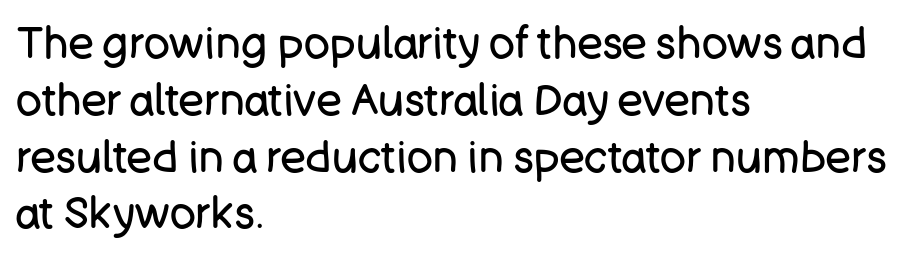
Q: Is the text bold? A: No.
Q: Is the text italic (slanted)? A: No, it is upright.
Q: Is the typeface a serif or a sans-serif typeface? A: Sans-serif.
Q: Is the text underlined? A: No.
Q: How is the paragraph aligned? A: Left-aligned.
Q: Is the spacing between letters normal or unusually wide? A: Normal.
Q: Is the spacing between lines tight, normal or loose? A: Normal.
Q: Width (condensed, normal, or wide)? A: Normal.
Q: Stroke contrast? A: Low.
Q: x-height? A: Large.
Q: Monospaced? A: No.
